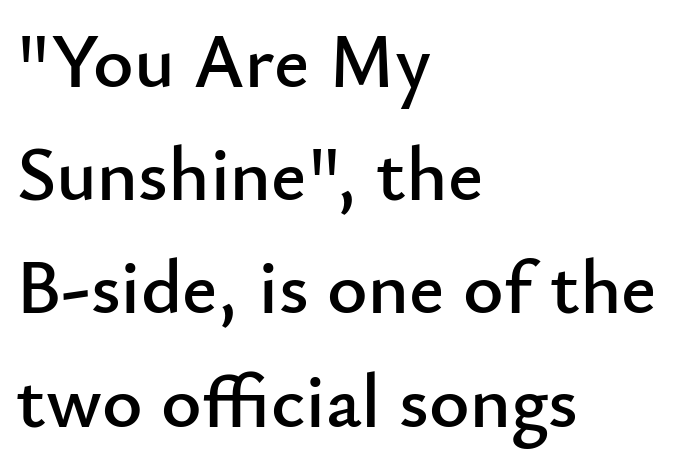
In terms of leading, this rendering sits right in the middle. Look at the tracking — it's just the regular setting, nothing added. The passage is arranged the way most books set body copy — flush left. The face used here is a sans, in the tradition of grotesques and geometrics. Note the varied advance widths — an 'i' is clearly narrower than an 'm'.
